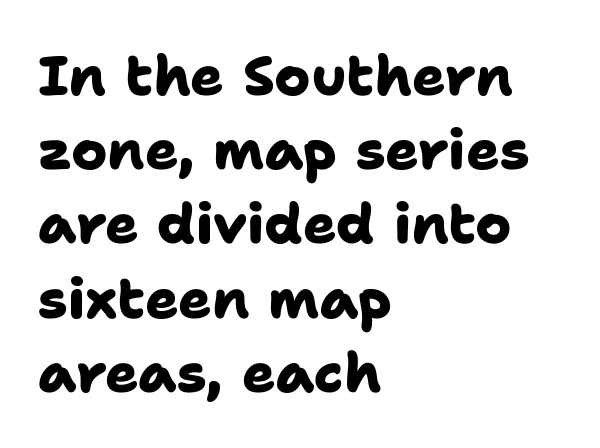
The image shows 55 px heavy sans-serif type; set left-aligned, normal line spacing (1.35x), normal letter spacing, not underlined; low stroke contrast and a medium x-height.
